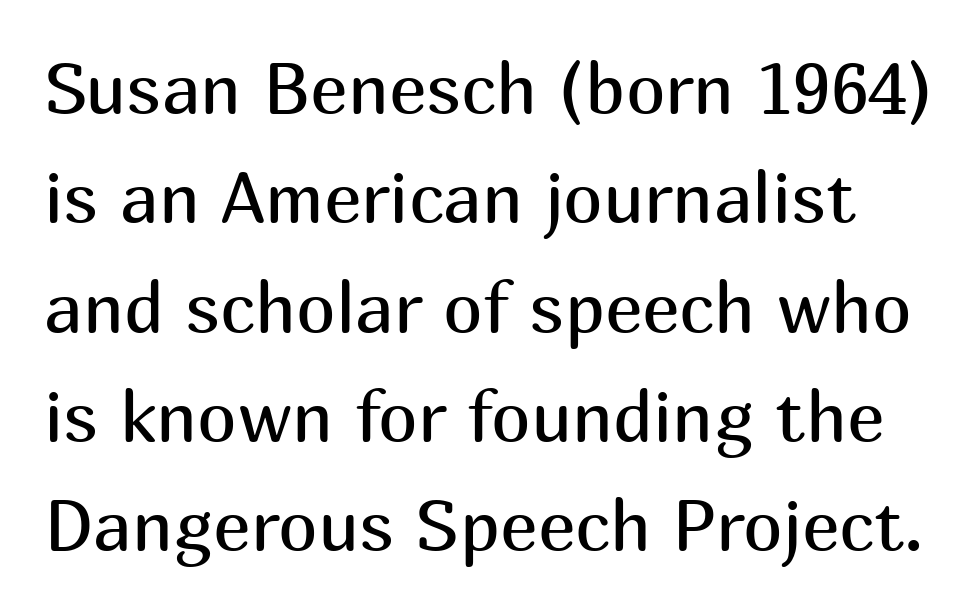
{"serif": "no", "italic": "no", "bold": "no", "weight": "regular", "width": "normal", "stroke_contrast": "medium", "x_height": "medium", "monospaced": "no", "underline": "no", "line_spacing": "normal", "line_spacing_ratio": 1.54, "letter_spacing": "normal", "letter_spacing_em": 0.0, "glyph_px": 71}
